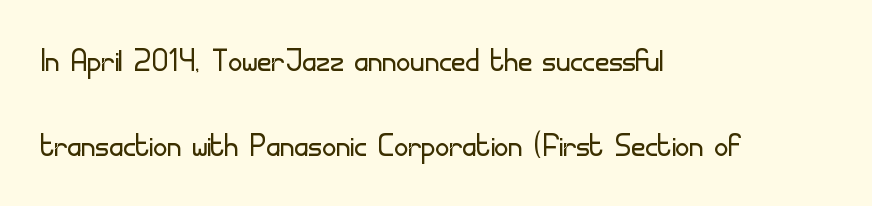
{"serif": "no", "italic": "no", "bold": "no", "weight": "light", "width": "normal", "stroke_contrast": "low", "x_height": "small", "monospaced": "no", "underline": "no", "align": "left", "line_spacing": "loose", "line_spacing_ratio": 2.18, "letter_spacing": "normal", "letter_spacing_em": 0.0, "glyph_px": 39}
